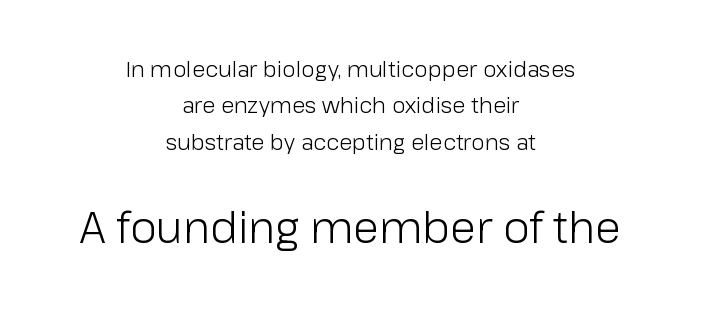
{"serif": "no", "italic": "no", "bold": "no", "weight": "light", "width": "normal", "stroke_contrast": "low", "x_height": "medium", "monospaced": "no", "underline": "no", "align": "center", "line_spacing": "normal", "line_spacing_ratio": 1.65, "letter_spacing": "normal", "letter_spacing_em": 0.0, "larger_block": "second", "size_ratio": 1.95, "glyph_px": 43}
